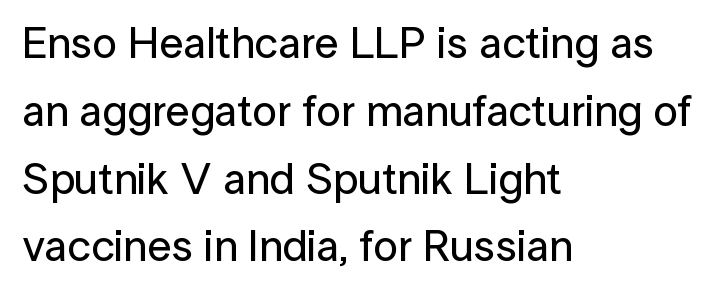
The vertical gap from one line to the next is medium. The face used here is a sans, in the tradition of grotesques and geometrics. Left-aligned paragraph, ragged on the right. Nothing unusual about the tracking: characters are spaced as the font intends. Unlike italic type, these characters show no tilt at all.
